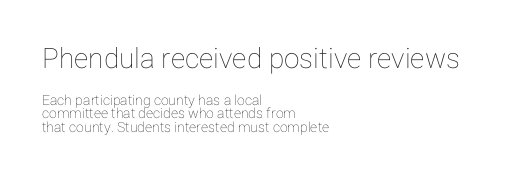
This is roman type, the default non-slanted kind. You could call the tracking neutral — neither tight nor loose. Left-aligned paragraph, ragged on the right. Compared with typical paragraphs, the rows here are closer together.
